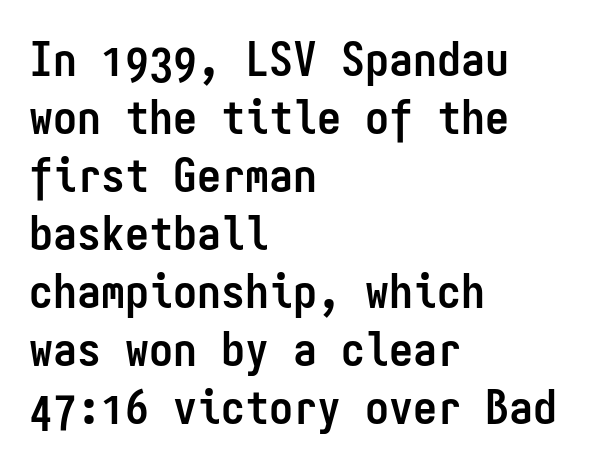
This sample uses a sans-serif face. Alignment: flush left. Each row of text sits above clean, open space. I'd describe the lettering as bold — thick and assertive. Looks like terminal output: every glyph gets an equal slot. The passage shown has conventional tracking throughout.
